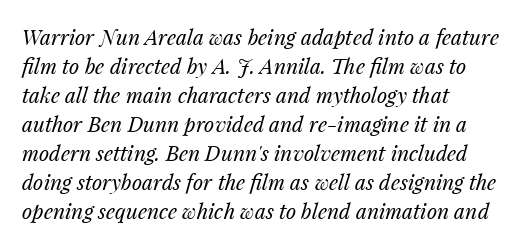
Bare-footed words on every line. These lines stack with their left ends in a neat column. Stroke mass is kept to a normal reading level or below. Tracking here is standard; glyphs follow each other at the usual distance. The rendering applies a slant to the glyphs.
